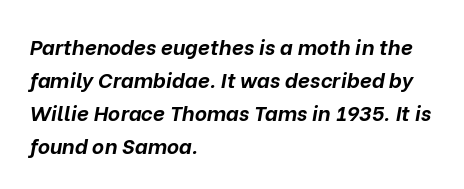
Q: Is the text bold? A: Yes.
Q: Is the text italic (slanted)? A: Yes, it leans right by about 10 degrees.
Q: Is the text underlined? A: No.
Q: How is the paragraph aligned? A: Left-aligned.
Q: Is the spacing between letters normal or unusually wide? A: Normal.
Q: Is the spacing between lines tight, normal or loose? A: Normal.
